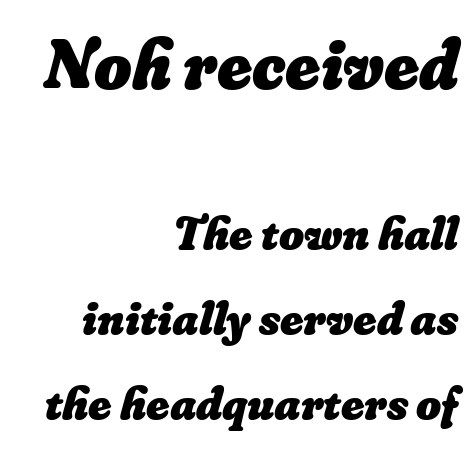
These two chunks differ in scale, with the top chunk taking the larger measure. Here the glyphs are tracked normally, forming tight word shapes. Note the varied advance widths — an 'i' is clearly narrower than an 'm'. Set as a true bold cut, around the 700 mark. Right-aligned paragraph, ragged on the left. The foot of each line stays bare and open.
